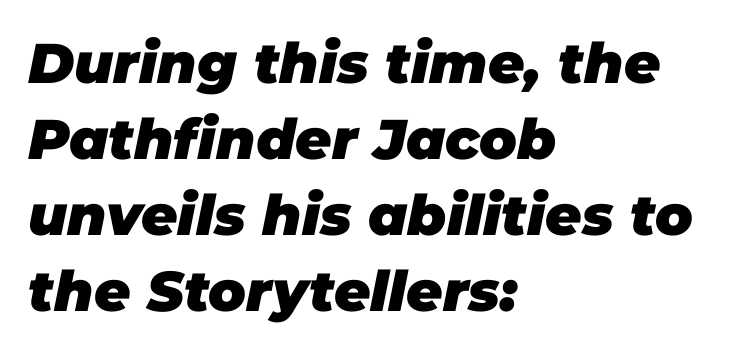
This block has exactly the height ordinary leading produces. Is the type slanted? Yes — the strokes lean at a clear angle. Rule under the text: the space is simply empty. Stroke thickness is high; the sample reads as a true bold.
